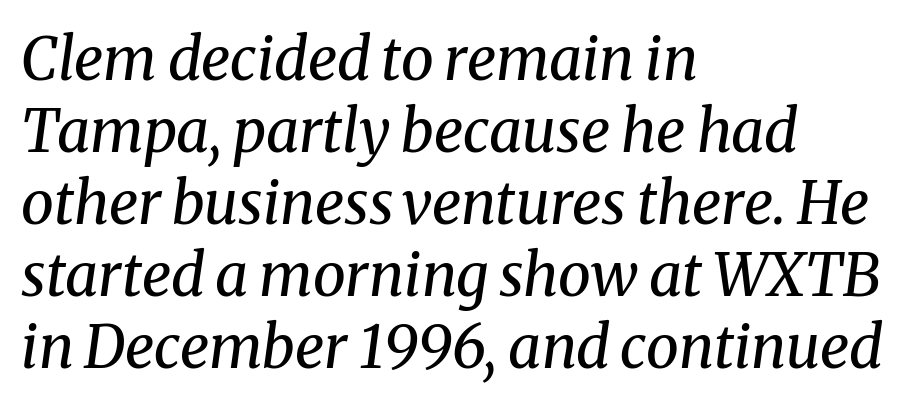
Q: Is the text bold? A: No.
Q: Is the text italic (slanted)? A: Yes, it leans right by about 8 degrees.
Q: Is the typeface a serif or a sans-serif typeface? A: Serif.
Q: Is the text underlined? A: No.
Q: How is the paragraph aligned? A: Left-aligned.
Q: Is the spacing between letters normal or unusually wide? A: Normal.
Q: Width (condensed, normal, or wide)? A: Normal.
Q: Stroke contrast? A: Medium.
Q: x-height? A: Medium.
Q: Monospaced? A: No.
